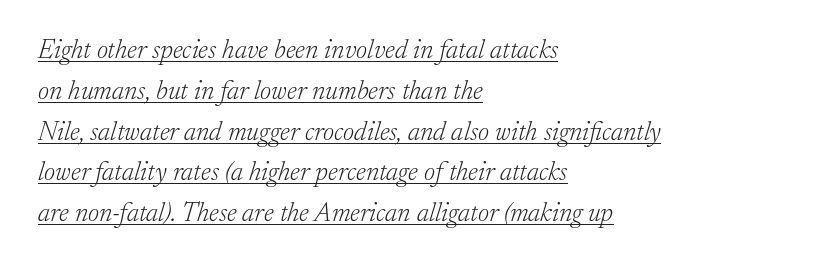
{"italic": "yes", "lean": "right", "slant_degrees": 17, "bold": "no", "underline": "yes", "align": "left", "line_spacing": "normal", "line_spacing_ratio": 1.51, "letter_spacing": "normal", "letter_spacing_em": 0.0, "glyph_px": 27}
